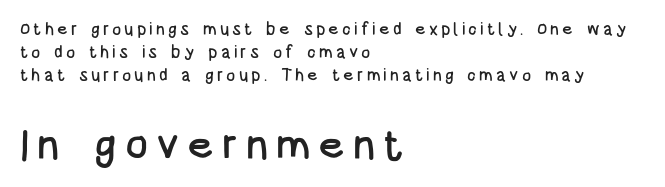
The image shows 43 px condensed sans-serif type, upright; set left-aligned, normal line spacing (1.34x), not underlined; the second (bottom) block is 2.53x larger; low stroke contrast and a large x-height.
